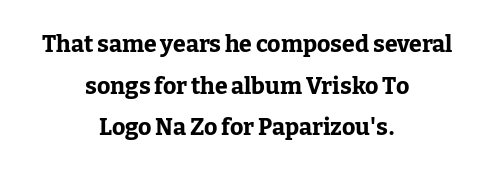
{"italic": "no", "bold": "yes", "underline": "no", "align": "center", "line_spacing_ratio": 1.81, "letter_spacing": "normal", "letter_spacing_em": 0.0, "glyph_px": 23}
